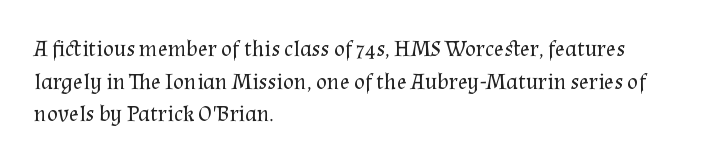
The image shows 23 px text type, upright; set left-aligned, normal line spacing (1.42x), normal letter spacing, not underlined.
